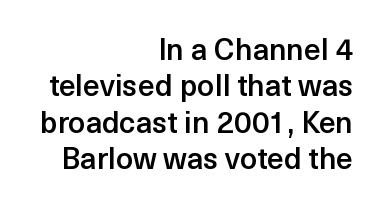
Do the letters lean? They stand straight. Short and long lines alike share a common ending point at right. Nobody drew a line under any word here. Is this a sans? Yes — the strokes have no serifs. Varying glyph widths throughout — classic text-font behaviour. A bit beefed up — I'd call it semibold rather than bold.
